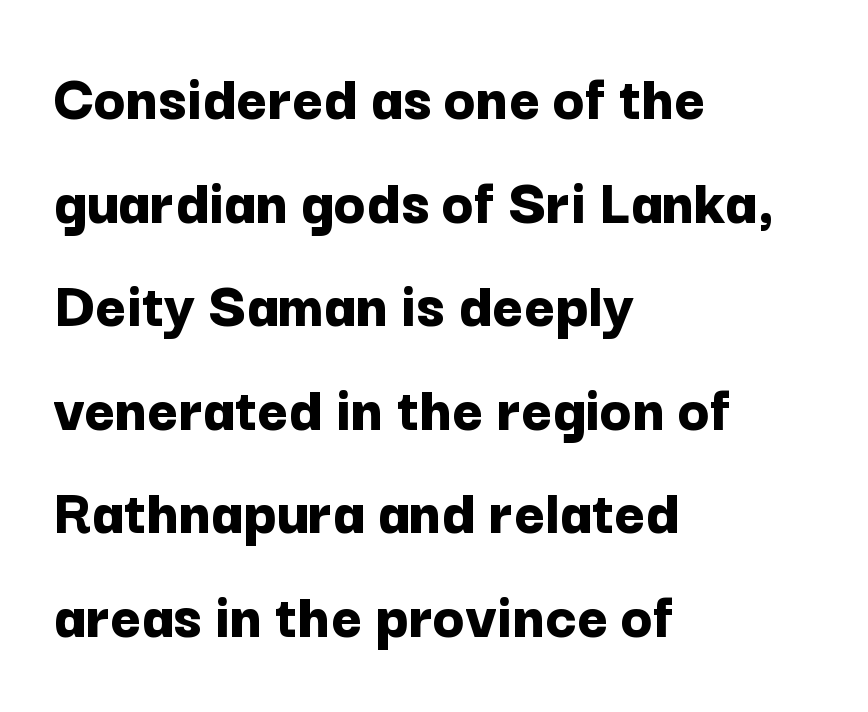
{"serif": "no", "italic": "no", "bold": "yes", "weight": "bold", "width": "normal", "stroke_contrast": "low", "x_height": "medium", "monospaced": "no", "underline": "no", "align": "left", "line_spacing": "normal", "line_spacing_ratio": 1.57, "letter_spacing": "normal", "letter_spacing_em": 0.0, "glyph_px": 66}
